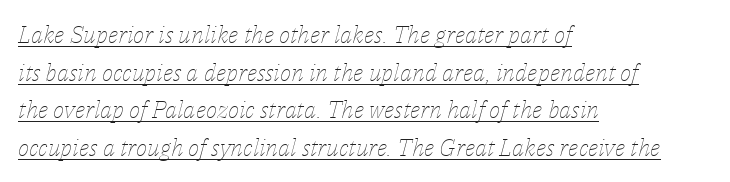
Q: Is the text bold? A: No.
Q: Is the text italic (slanted)? A: Yes, it leans right by about 14 degrees.
Q: Is the text underlined? A: Yes.
Q: How is the paragraph aligned? A: Left-aligned.
Q: Is the spacing between letters normal or unusually wide? A: Normal.
Q: Is the spacing between lines tight, normal or loose? A: Normal.
